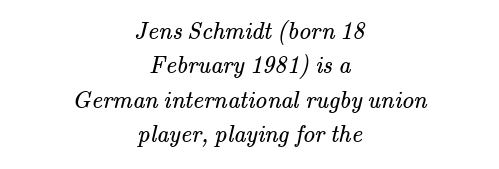
The image shows 24 px text type; set centered, normal line spacing (1.43x), normal letter spacing, not underlined.
